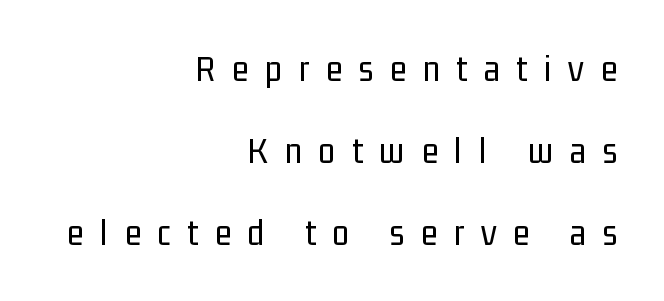
Q: Is the text bold? A: No.
Q: Is the text italic (slanted)? A: No, it is upright.
Q: Is the typeface a serif or a sans-serif typeface? A: Sans-serif.
Q: Is the text underlined? A: No.
Q: How is the paragraph aligned? A: Right-aligned.
Q: Is the spacing between letters normal or unusually wide? A: Unusually wide.
Q: Is the spacing between lines tight, normal or loose? A: Loose.
Q: Width (condensed, normal, or wide)? A: Condensed.
Q: Stroke contrast? A: Low.
Q: x-height? A: Medium.
Q: Monospaced? A: No.
